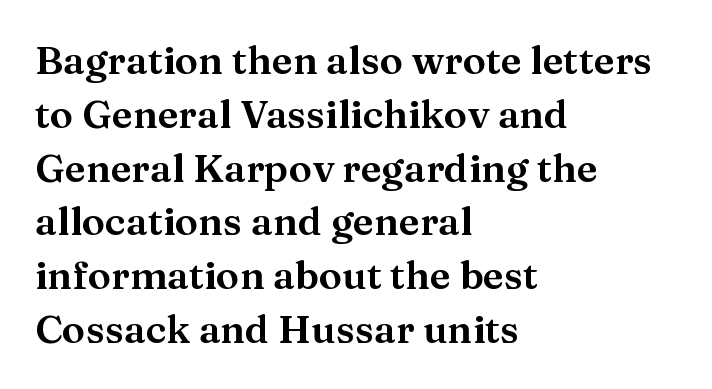
The image shows 39 px serif type, upright; set left-aligned, normal line spacing (1.38x), normal letter spacing, not underlined; medium stroke contrast and a medium x-height.
